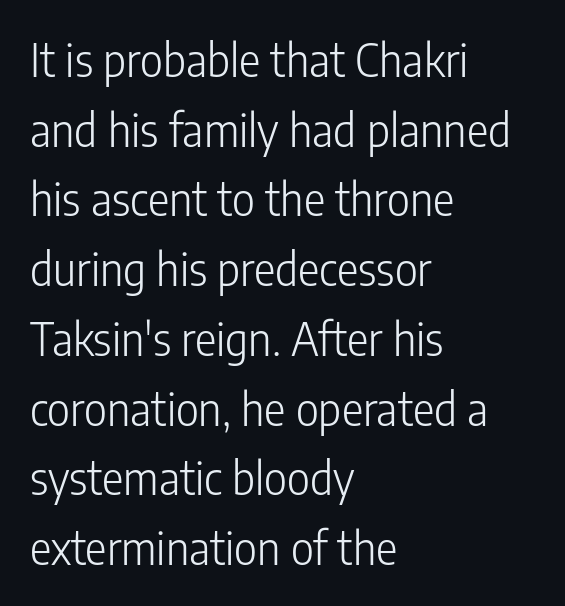
The image shows 45 px light, condensed sans-serif type, upright; set left-aligned, normal line spacing (1.55x), normal letter spacing, not underlined; low stroke contrast and a medium x-height.
